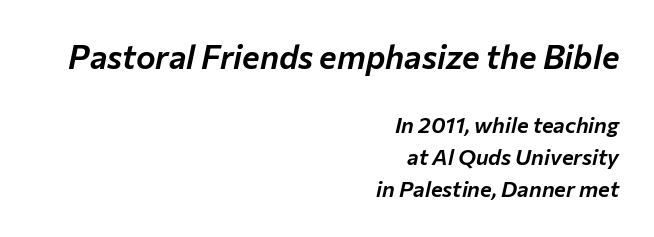
Q: Is the text italic (slanted)? A: Yes, it leans right by about 12 degrees.
Q: Is the text underlined? A: No.
Q: How is the paragraph aligned? A: Right-aligned.
Q: Is the spacing between letters normal or unusually wide? A: Normal.
Q: Is the spacing between lines tight, normal or loose? A: Normal.
Q: Which block of text is set in a larger size, the first (top) or the second (bottom)? A: The first (top) one.
Q: Width (condensed, normal, or wide)? A: Normal.
Q: Stroke contrast? A: Low.
Q: x-height? A: Medium.
Q: Monospaced? A: No.
